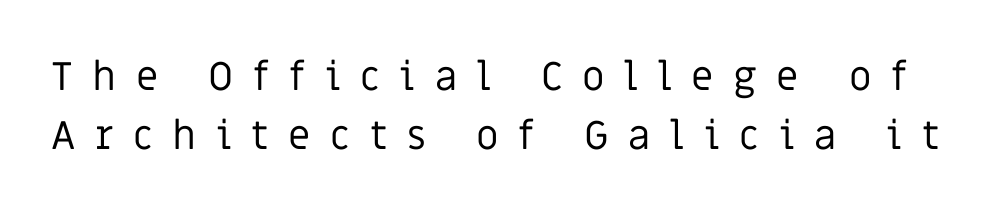
{"serif": "no", "italic": "no", "bold": "no", "weight": "regular", "width": "normal", "stroke_contrast": "low", "x_height": "large", "monospaced": "no", "underline": "no", "line_spacing": "normal", "line_spacing_ratio": 1.47, "letter_spacing": "wide", "letter_spacing_em": 0.49, "glyph_px": 40}
